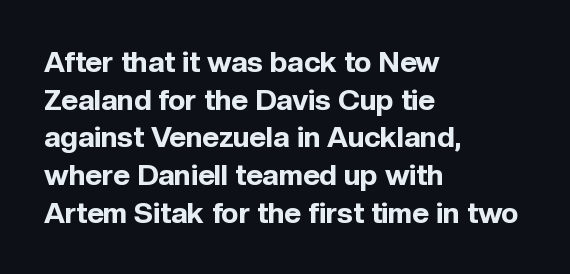
Q: Is the text bold? A: Yes.
Q: Is the text italic (slanted)? A: No, it is upright.
Q: Is the typeface a serif or a sans-serif typeface? A: Sans-serif.
Q: Is the text underlined? A: No.
Q: How is the paragraph aligned? A: Left-aligned.
Q: Is the spacing between letters normal or unusually wide? A: Normal.
Q: Is the spacing between lines tight, normal or loose? A: Normal.
Q: Width (condensed, normal, or wide)? A: Normal.
Q: x-height? A: Medium.
Q: Monospaced? A: No.
